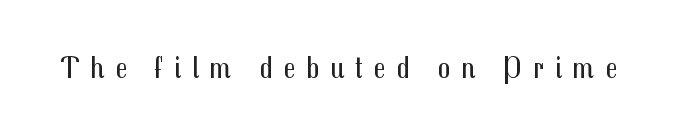
Q: Is the text bold? A: No.
Q: Is the text italic (slanted)? A: No, it is upright.
Q: Is the typeface a serif or a sans-serif typeface? A: Sans-serif.
Q: Is the text underlined? A: No.
Q: Is the spacing between letters normal or unusually wide? A: Unusually wide.
Q: Width (condensed, normal, or wide)? A: Condensed.
Q: Stroke contrast? A: Medium.
Q: x-height? A: Medium.
Q: Monospaced? A: No.
